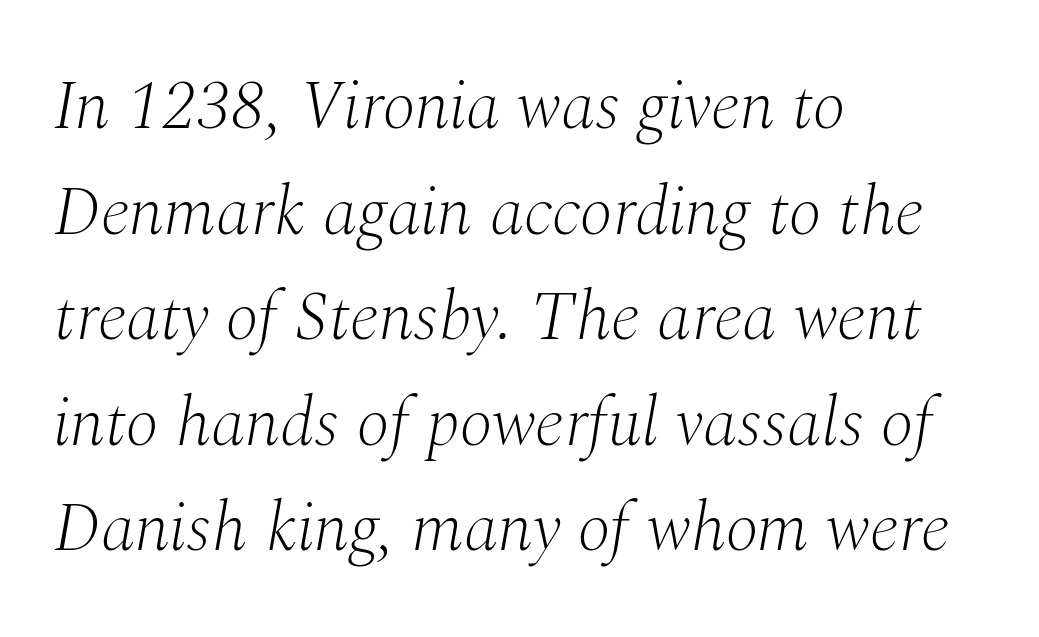
Q: Is the text bold? A: No.
Q: Is the text italic (slanted)? A: Yes, it leans right by about 10 degrees.
Q: Is the typeface a serif or a sans-serif typeface? A: Serif.
Q: Is the text underlined? A: No.
Q: How is the paragraph aligned? A: Left-aligned.
Q: Is the spacing between letters normal or unusually wide? A: Normal.
Q: Is the spacing between lines tight, normal or loose? A: Normal.
Q: Width (condensed, normal, or wide)? A: Normal.
Q: Stroke contrast? A: Medium.
Q: x-height? A: Medium.
Q: Monospaced? A: No.
